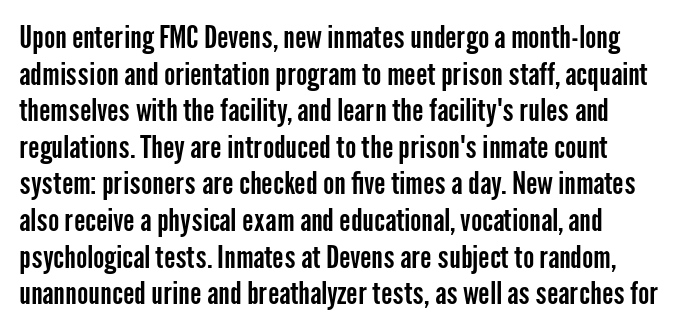
Is there any slant? The stems are plumb. Does extra space separate the letters? No, they use regular spacing. Type without underlining. Left-aligned paragraph, ragged on the right. No feet cap the strokes, marking this as sans-serif type.
